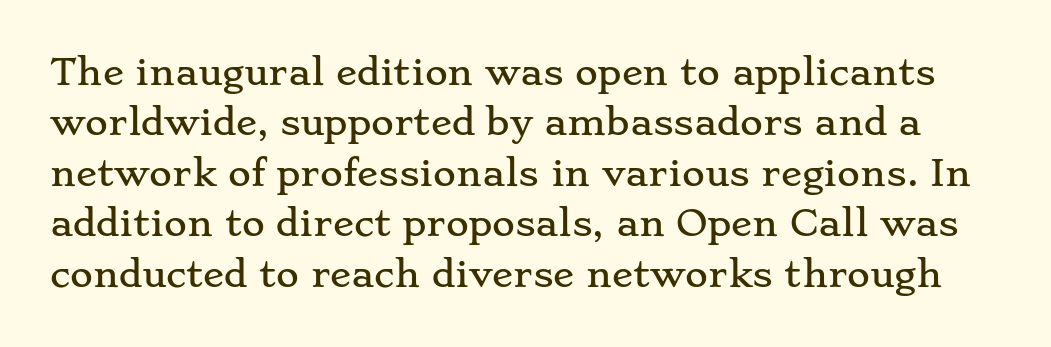
Q: Is the text italic (slanted)? A: No, it is upright.
Q: Is the typeface a serif or a sans-serif typeface? A: Serif.
Q: Is the text underlined? A: No.
Q: Is the spacing between letters normal or unusually wide? A: Normal.
Q: Is the spacing between lines tight, normal or loose? A: Normal.
Q: Width (condensed, normal, or wide)? A: Wide.
Q: Stroke contrast? A: Low.
Q: x-height? A: Small.
Q: Monospaced? A: No.
